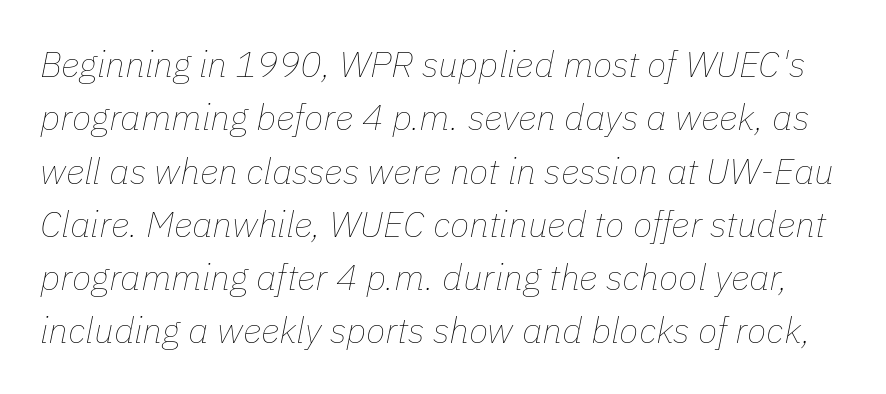
{"italic": "yes", "lean": "right", "slant_degrees": 11, "bold": "no", "weight": "thin", "width": "normal", "stroke_contrast": "low", "x_height": "medium", "monospaced": "no", "underline": "no", "line_spacing": "normal", "line_spacing_ratio": 1.48, "letter_spacing": "normal", "letter_spacing_em": 0.0, "glyph_px": 36}
